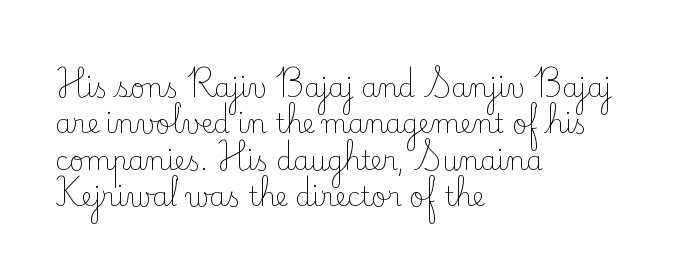
{"italic": "no", "bold": "no", "underline": "no", "align": "left", "line_spacing": "normal", "line_spacing_ratio": 1.4, "letter_spacing": "normal", "letter_spacing_em": 0.0, "glyph_px": 26}
